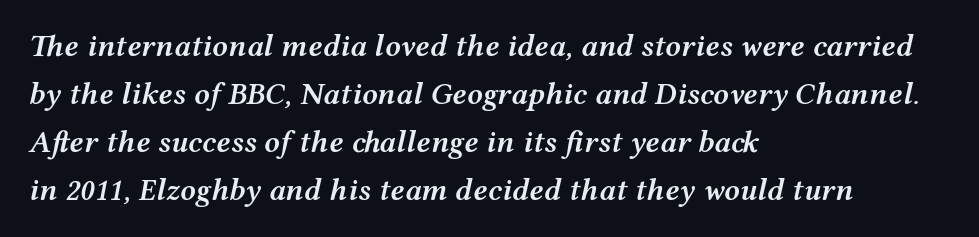
The image shows 31 px semibold, wide type, italic (leaning right); set left-aligned, normal line spacing (1.55x), normal letter spacing, not underlined; medium stroke contrast and a medium x-height.
